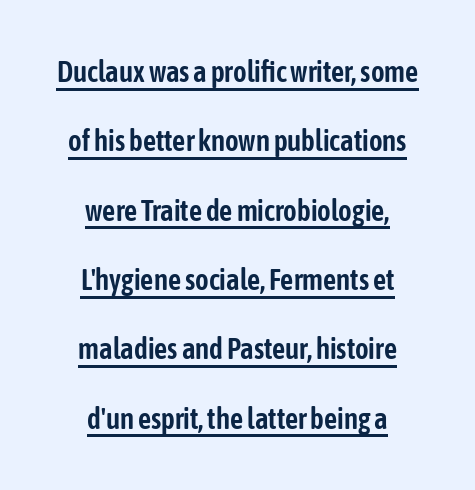
The image shows 29 px condensed sans-serif type, upright; set centered, loose line spacing (2.39x), normal letter spacing, underlined; low stroke contrast and a medium x-height.
